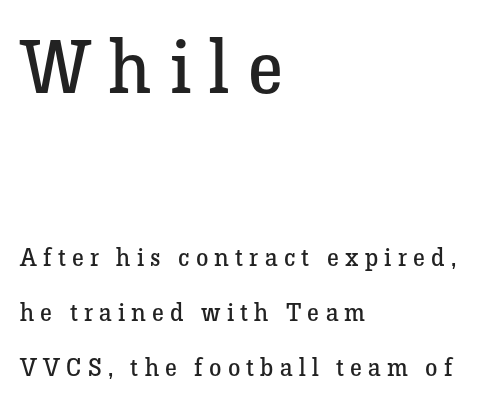
{"serif": "yes", "italic": "no", "bold": "no", "weight": "regular", "width": "normal", "stroke_contrast": "low", "x_height": "medium", "monospaced": "no", "underline": "no", "align": "left", "line_spacing": "loose", "line_spacing_ratio": 2.19, "letter_spacing": "wide", "letter_spacing_em": 0.25, "larger_block": "first", "size_ratio": 2.96, "glyph_px": 74}
